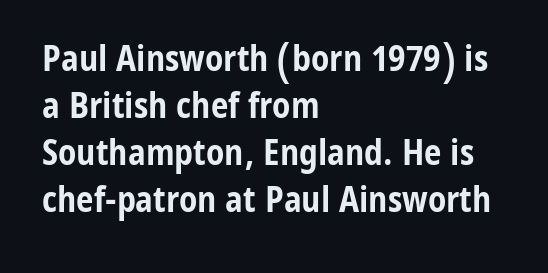
{"serif": "no", "italic": "no", "bold": "yes", "weight": "bold", "width": "condensed", "stroke_contrast": "low", "x_height": "medium", "monospaced": "no", "underline": "no", "align": "left", "line_spacing": "normal", "line_spacing_ratio": 1.34, "letter_spacing": "normal", "letter_spacing_em": 0.0, "glyph_px": 35}
